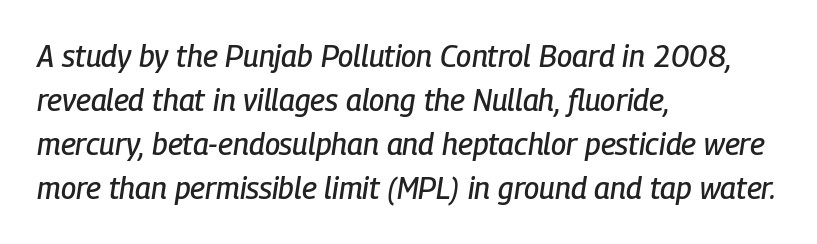
{"italic": "yes", "lean": "right", "slant_degrees": 9, "width": "condensed", "stroke_contrast": "low", "x_height": "medium", "monospaced": "no", "underline": "no", "align": "left", "line_spacing": "normal", "line_spacing_ratio": 1.47, "letter_spacing": "normal", "letter_spacing_em": 0.0, "glyph_px": 30}
